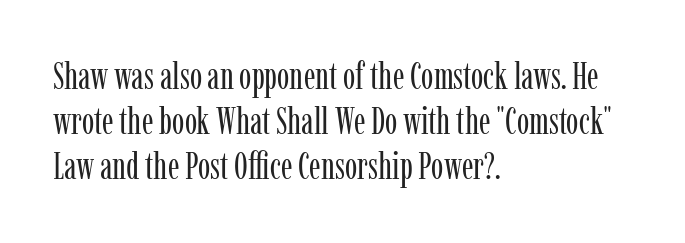
A serif font was chosen for this passage. Nothing heavy about these letters — not bold at all. Do the characters align in a grid? No, the font is proportional. The words here are not underlined. The type sits square on the baseline with zero lean.
